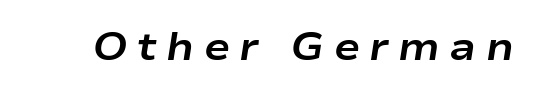
Q: Is the text bold? A: Yes.
Q: Is the text italic (slanted)? A: Yes, it leans right by about 9 degrees.
Q: Is the text underlined? A: No.
Q: Is the spacing between letters normal or unusually wide? A: Unusually wide.
Q: Width (condensed, normal, or wide)? A: Wide.
Q: Stroke contrast? A: Low.
Q: x-height? A: Medium.
Q: Monospaced? A: No.
